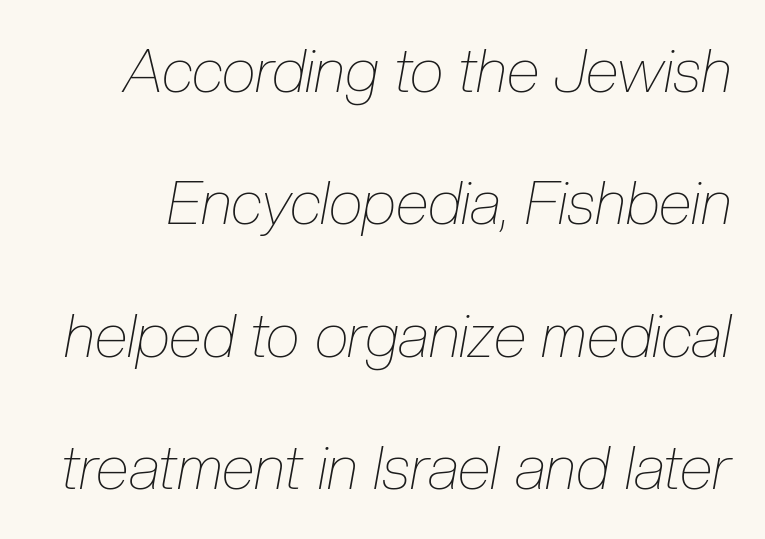
The image shows 61 px thin, condensed type, italic (leaning right); set loose line spacing (2.17x), normal letter spacing, not underlined; low stroke contrast and a medium x-height.
